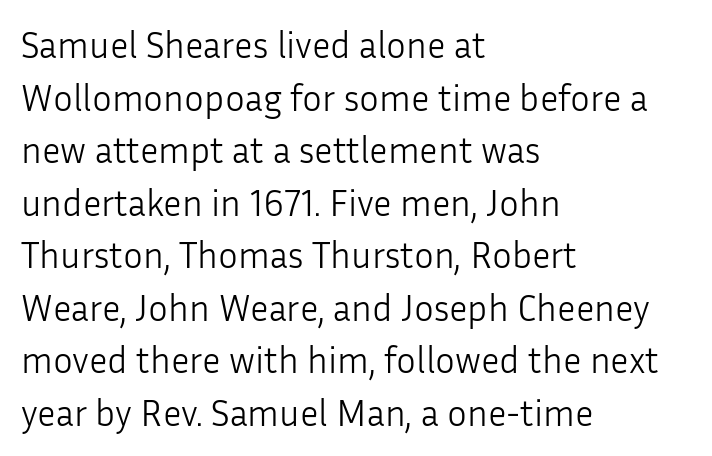
{"serif": "no", "italic": "no", "bold": "no", "weight": "light", "width": "normal", "stroke_contrast": "low", "x_height": "medium", "monospaced": "no", "underline": "no", "align": "left", "line_spacing": "normal", "line_spacing_ratio": 1.42, "letter_spacing": "normal", "letter_spacing_em": 0.0, "glyph_px": 37}
